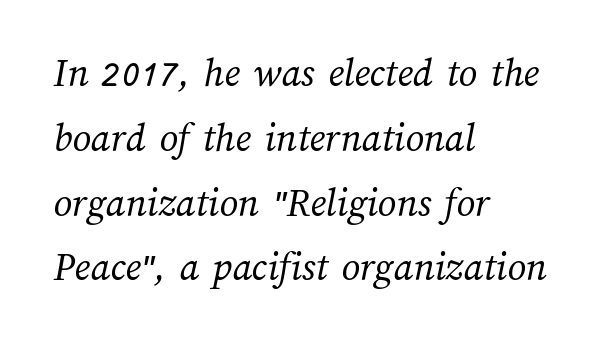
Teacher's note: observe the even left margin — that is flush-left alignment. No heavy texture on the line: the type isn't bold. The string is rendered with underlining switched off. The horizontal fit of the characters is conventional and even. Regarding leading, the lines here are spaced in the standard way.
